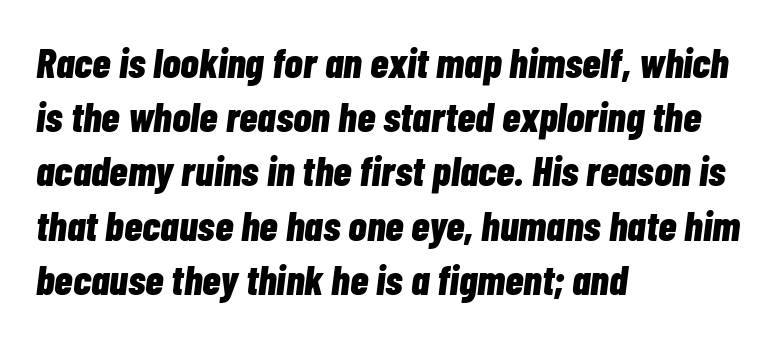
The image shows 42 px bold, condensed type, italic (leaning right); set left-aligned, normal line spacing (1.29x), normal letter spacing, not underlined; low stroke contrast and a medium x-height.
